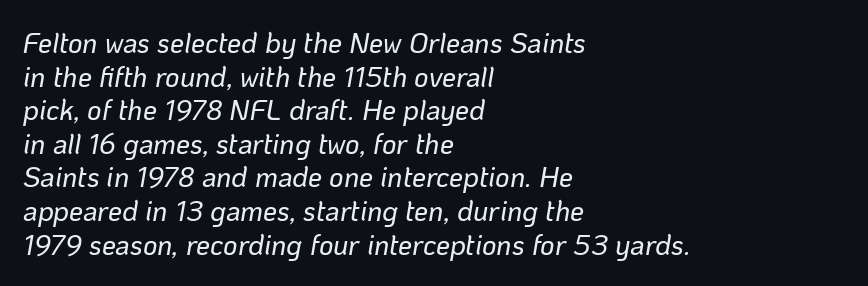
{"italic": "yes", "lean": "right", "slant_degrees": 10, "width": "normal", "stroke_contrast": "low", "x_height": "medium", "monospaced": "no", "underline": "no", "align": "left", "line_spacing_ratio": 1.2, "letter_spacing": "normal", "letter_spacing_em": 0.0, "glyph_px": 28}
